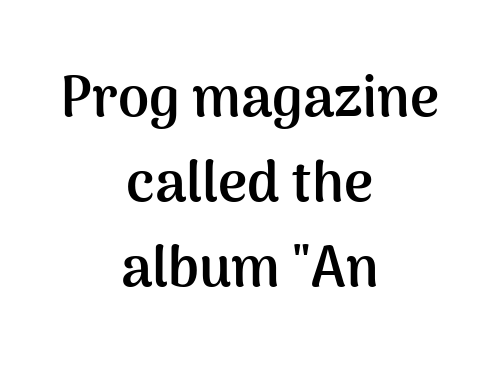
The image shows 56 px semibold sans-serif type, upright; set centered, normal line spacing (1.52x), normal letter spacing, not underlined; medium stroke contrast and a medium x-height.
